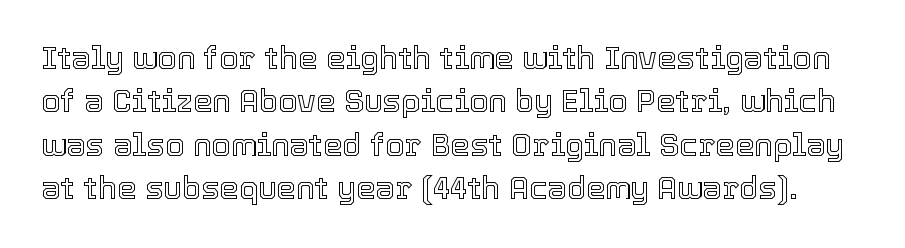
{"italic": "no", "width": "normal", "x_height": "medium", "monospaced": "no", "underline": "no", "line_spacing": "normal", "line_spacing_ratio": 1.4, "letter_spacing": "normal", "letter_spacing_em": 0.0, "glyph_px": 31}
